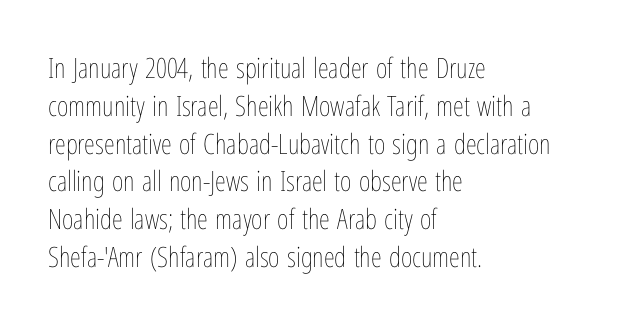
Q: Is the text bold? A: No.
Q: Is the text italic (slanted)? A: No, it is upright.
Q: Is the text underlined? A: No.
Q: How is the paragraph aligned? A: Left-aligned.
Q: Is the spacing between letters normal or unusually wide? A: Normal.
Q: Is the spacing between lines tight, normal or loose? A: Normal.
Q: Width (condensed, normal, or wide)? A: Condensed.
Q: Stroke contrast? A: Low.
Q: x-height? A: Medium.
Q: Monospaced? A: No.
